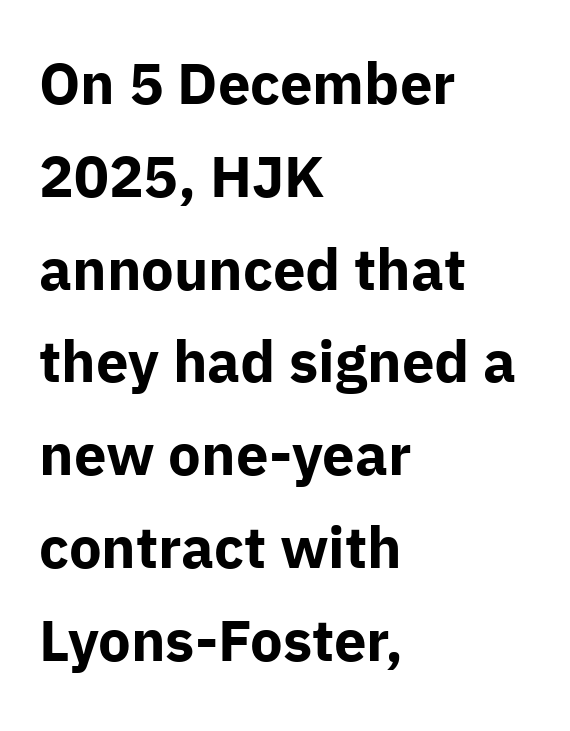
The lettering stays uniformly vertical, giving the passage a roman look. Pretty heavy lettering here — definitely bold. Look at the tracking — it's just the regular setting, nothing added. These lines sit exactly where default settings would place them. Varying glyph widths throughout — classic text-font behaviour. The type family on display is of the sans-serif kind.
